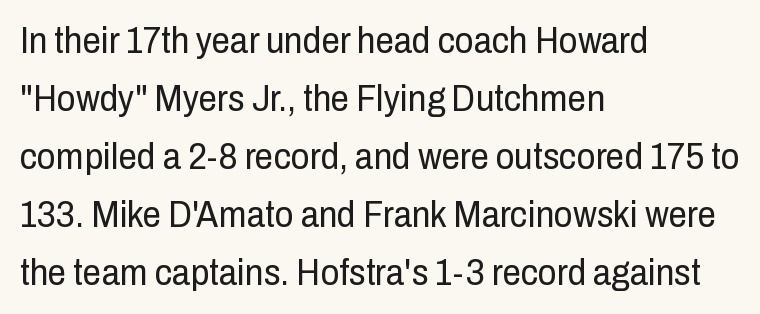
The image shows 37 px regular-weight, condensed sans-serif type, upright; set left-aligned, normal line spacing (1.57x), normal letter spacing, not underlined; low stroke contrast and a medium x-height.
